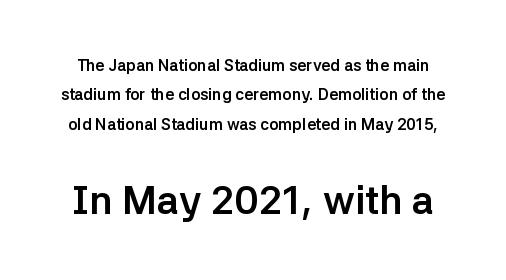
Q: Is the text bold? A: Yes.
Q: Is the text italic (slanted)? A: No, it is upright.
Q: Is the typeface a serif or a sans-serif typeface? A: Sans-serif.
Q: Is the text underlined? A: No.
Q: Is the spacing between letters normal or unusually wide? A: Normal.
Q: Which block of text is set in a larger size, the first (top) or the second (bottom)? A: The second (bottom) one.
Q: Width (condensed, normal, or wide)? A: Normal.
Q: Stroke contrast? A: Low.
Q: x-height? A: Medium.
Q: Monospaced? A: No.
